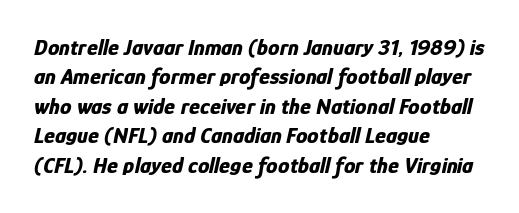
{"italic": "yes", "lean": "right", "slant_degrees": 12, "bold": "yes", "underline": "no", "align": "left", "line_spacing": "normal", "line_spacing_ratio": 1.28, "letter_spacing": "normal", "letter_spacing_em": 0.0, "glyph_px": 23}
